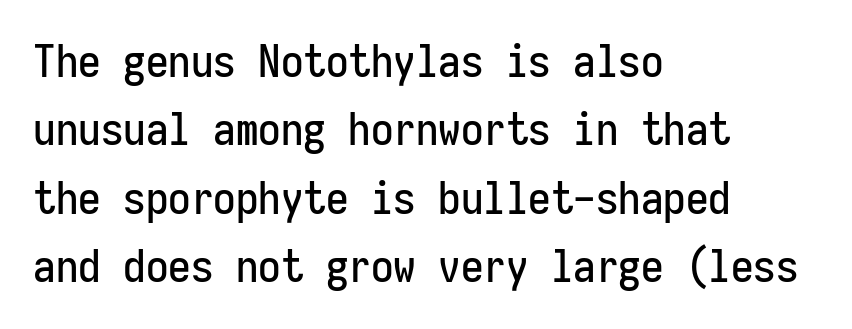
Q: Is the text italic (slanted)? A: No, it is upright.
Q: Is the typeface a serif or a sans-serif typeface? A: Sans-serif.
Q: Is the text underlined? A: No.
Q: How is the paragraph aligned? A: Left-aligned.
Q: Is the spacing between letters normal or unusually wide? A: Normal.
Q: Is the spacing between lines tight, normal or loose? A: Normal.
Q: Width (condensed, normal, or wide)? A: Condensed.
Q: Stroke contrast? A: Low.
Q: x-height? A: Medium.
Q: Monospaced? A: Yes.
